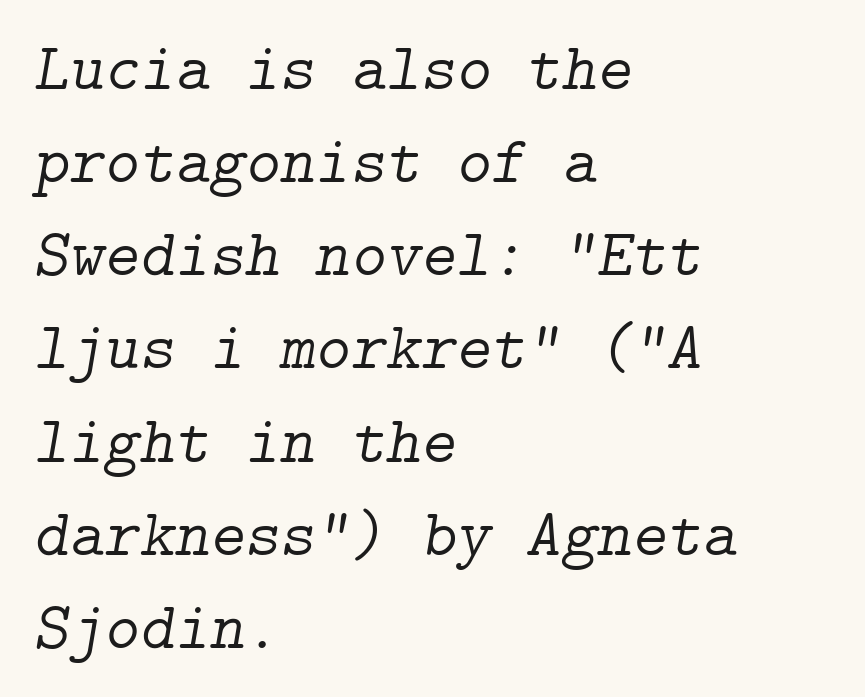
The letterforms sit at book weight or below. The letters sit at their default tracking, neither squeezed nor spread. Yep, that's italic — everything's leaning. Lines of text with bare space underneath. Casual observation: everything's shoved over to the left.
